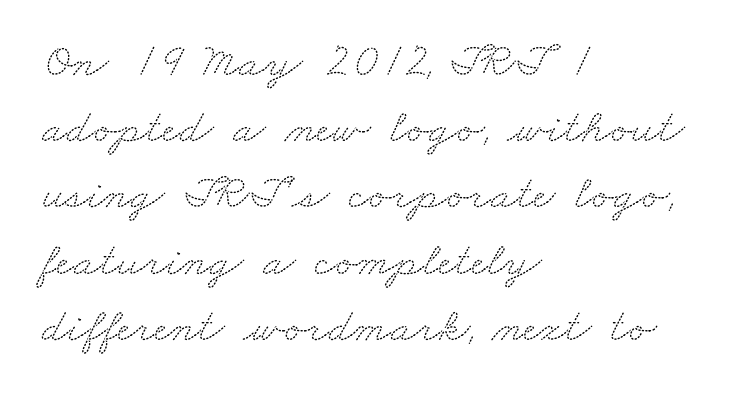
The image shows 48 px wide serif type; set left-aligned, normal line spacing (1.38x), normal letter spacing, not underlined; medium stroke contrast and a small x-height.
